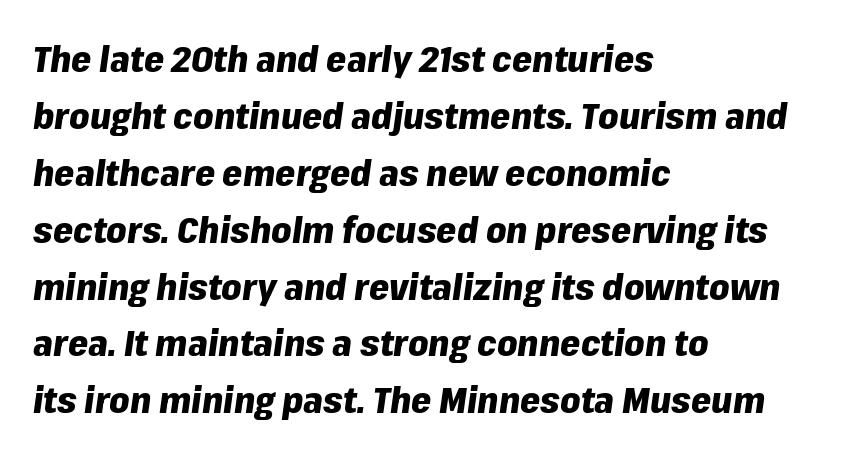
Q: Is the text bold? A: Yes.
Q: Is the text italic (slanted)? A: Yes, it leans right by about 8 degrees.
Q: Is the text underlined? A: No.
Q: How is the paragraph aligned? A: Left-aligned.
Q: Is the spacing between letters normal or unusually wide? A: Normal.
Q: Is the spacing between lines tight, normal or loose? A: Normal.
Q: Width (condensed, normal, or wide)? A: Normal.
Q: Stroke contrast? A: Low.
Q: x-height? A: Medium.
Q: Monospaced? A: No.
